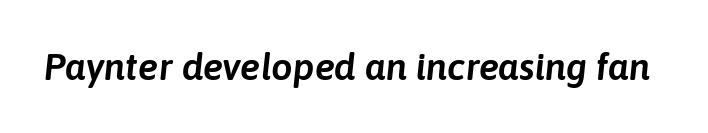
The image shows 38 px text type, italic (leaning right); set normal letter spacing, not underlined; low stroke contrast and a medium x-height.
